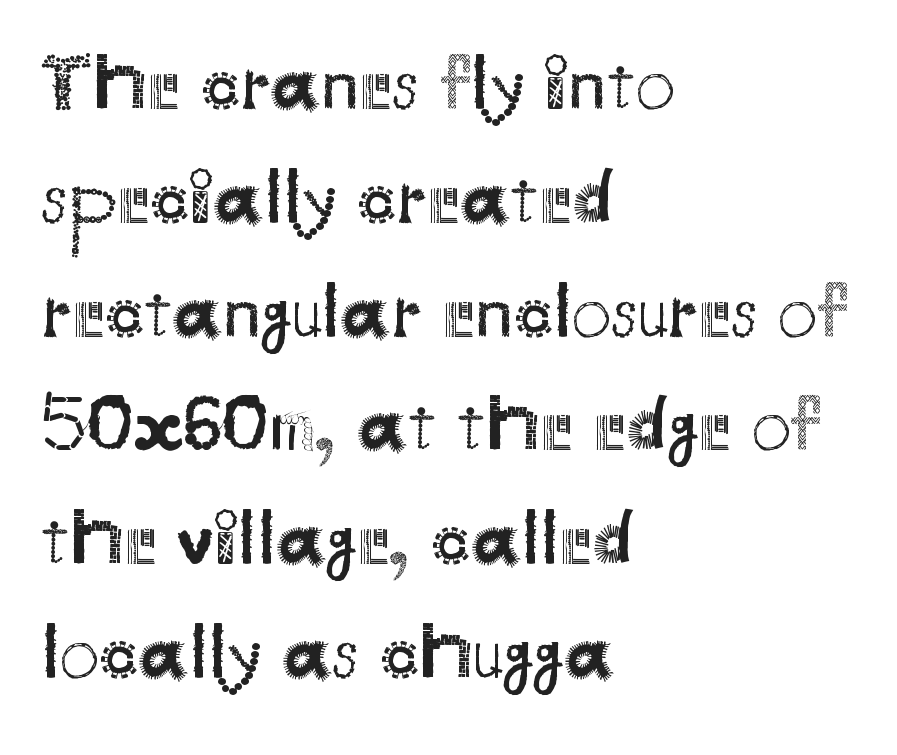
Q: Is the text bold? A: No.
Q: Is the text italic (slanted)? A: No, it is upright.
Q: Is the typeface a serif or a sans-serif typeface? A: Sans-serif.
Q: Is the text underlined? A: No.
Q: How is the paragraph aligned? A: Left-aligned.
Q: Is the spacing between letters normal or unusually wide? A: Normal.
Q: Is the spacing between lines tight, normal or loose? A: Normal.
Q: Width (condensed, normal, or wide)? A: Normal.
Q: Stroke contrast? A: Medium.
Q: x-height? A: Small.
Q: Monospaced? A: No.
